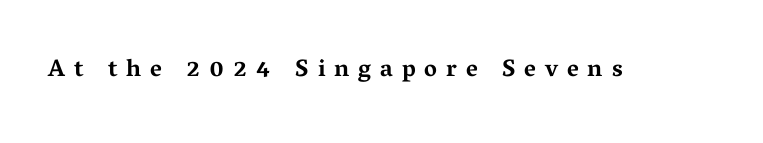
The image shows 24 px bold type, upright; set unusually wide letter spacing (+0.37 em), not underlined.
